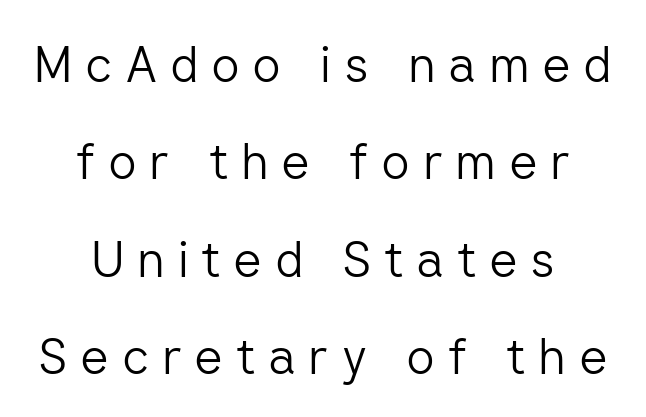
{"serif": "no", "italic": "no", "bold": "no", "weight": "light", "width": "normal", "stroke_contrast": "low", "x_height": "medium", "monospaced": "no", "underline": "no", "align": "center", "line_spacing": "loose", "line_spacing_ratio": 1.95, "letter_spacing": "wide", "letter_spacing_em": 0.25, "glyph_px": 50}
